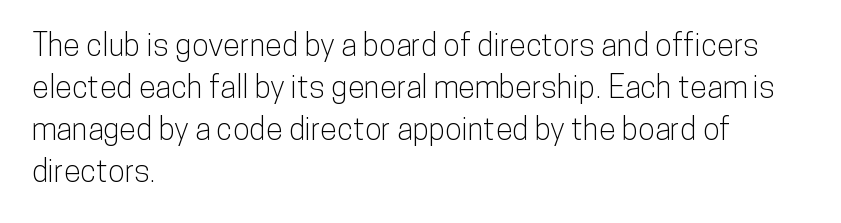
Q: Is the text italic (slanted)? A: No, it is upright.
Q: Is the typeface a serif or a sans-serif typeface? A: Sans-serif.
Q: Is the text underlined? A: No.
Q: How is the paragraph aligned? A: Left-aligned.
Q: Is the spacing between letters normal or unusually wide? A: Normal.
Q: Is the spacing between lines tight, normal or loose? A: Normal.
Q: Width (condensed, normal, or wide)? A: Condensed.
Q: Stroke contrast? A: Low.
Q: x-height? A: Medium.
Q: Monospaced? A: No.
